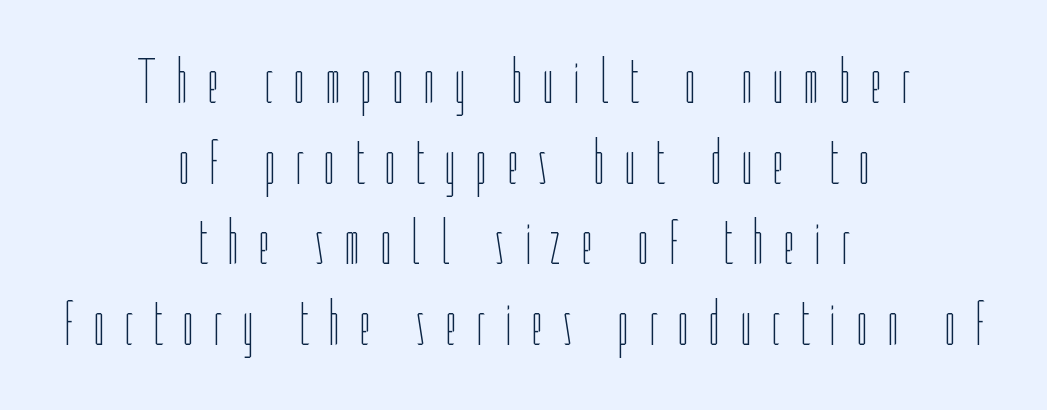
{"italic": "no", "bold": "no", "weight": "thin", "width": "condensed", "stroke_contrast": "low", "x_height": "medium", "monospaced": "no", "underline": "no", "align": "center", "line_spacing": "normal", "line_spacing_ratio": 1.26, "letter_spacing": "wide", "letter_spacing_em": 0.29, "glyph_px": 64}
